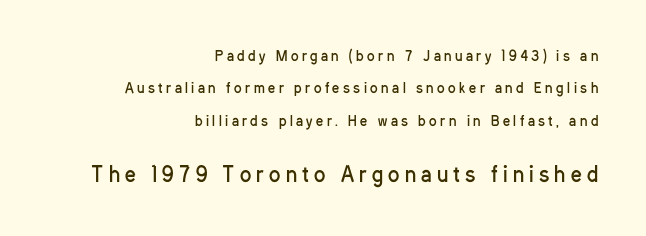
Q: Is the text bold? A: No.
Q: Is the text italic (slanted)? A: No, it is upright.
Q: Is the text underlined? A: No.
Q: How is the paragraph aligned? A: Right-aligned.
Q: Is the spacing between letters normal or unusually wide? A: Unusually wide.
Q: Is the spacing between lines tight, normal or loose? A: Loose.
Q: Which block of text is set in a larger size, the first (top) or the second (bottom)? A: The second (bottom) one.
